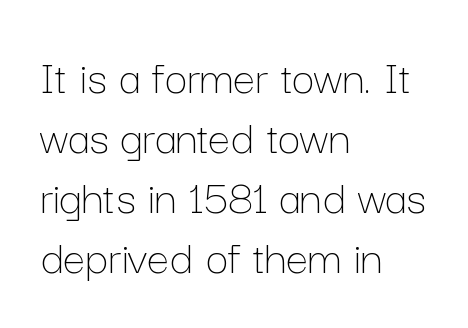
{"italic": "no", "bold": "no", "weight": "thin", "width": "normal", "stroke_contrast": "low", "x_height": "medium", "monospaced": "no", "underline": "no", "align": "left", "line_spacing_ratio": 1.2, "letter_spacing": "normal", "letter_spacing_em": 0.0, "glyph_px": 50}
